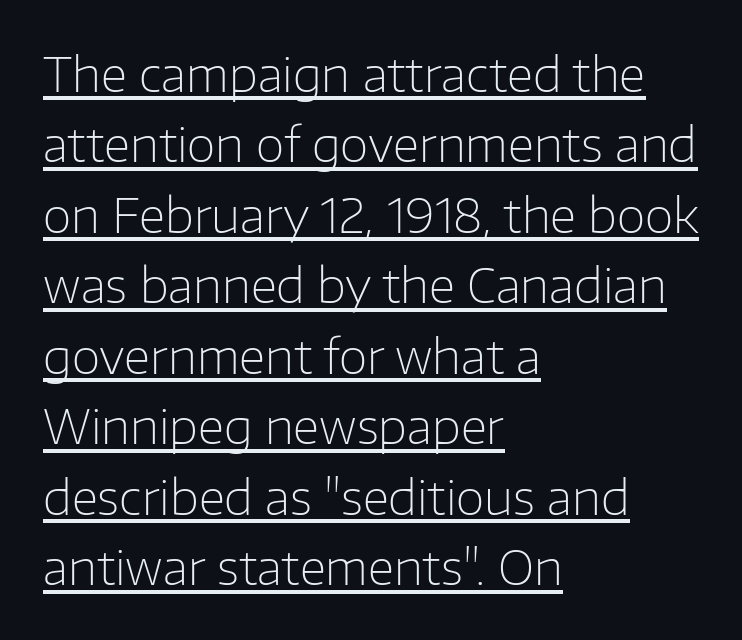
{"serif": "no", "italic": "no", "bold": "no", "weight": "light", "width": "normal", "stroke_contrast": "low", "x_height": "medium", "monospaced": "no", "underline": "yes", "align": "left", "line_spacing": "normal", "line_spacing_ratio": 1.5, "letter_spacing": "normal", "letter_spacing_em": 0.0, "glyph_px": 47}
